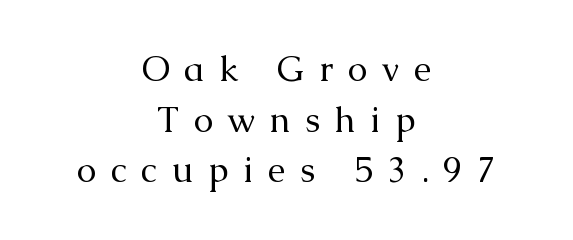
Q: Is the text bold? A: No.
Q: Is the text italic (slanted)? A: No, it is upright.
Q: Is the typeface a serif or a sans-serif typeface? A: Serif.
Q: Is the text underlined? A: No.
Q: How is the paragraph aligned? A: Centered.
Q: Is the spacing between letters normal or unusually wide? A: Unusually wide.
Q: Is the spacing between lines tight, normal or loose? A: Normal.
Q: Width (condensed, normal, or wide)? A: Normal.
Q: Stroke contrast? A: Medium.
Q: x-height? A: Medium.
Q: Monospaced? A: No.
